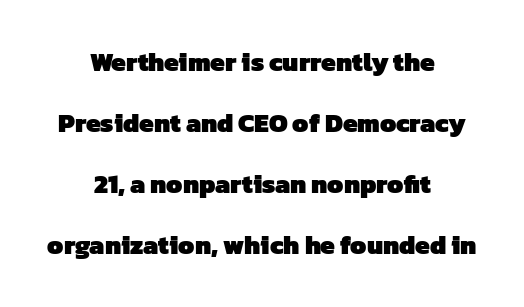
These lines stack symmetrically, like a column narrowing and widening about its center. Each word holds together tightly as a unit, with standard inter-letter gaps. Interline gaps are noticeably wide in this sample. Check the space under the baseline: it is left empty. As a designer I'd log this as weight 700, bold.
